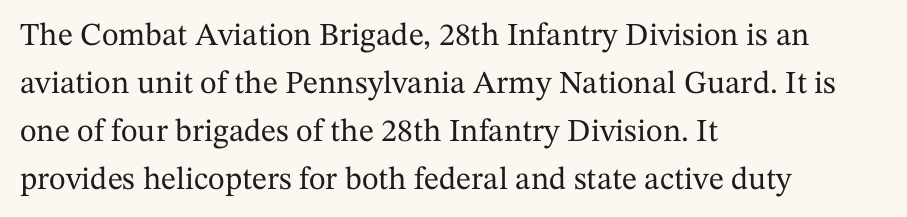
The image shows 32 px serif type, upright; set left-aligned, normal line spacing (1.5x), normal letter spacing, not underlined; medium stroke contrast and a medium x-height.
